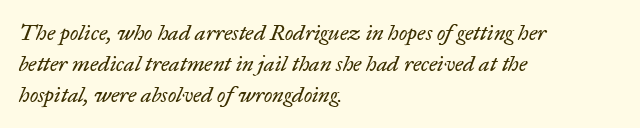
{"italic": "yes", "lean": "right", "slant_degrees": 17, "bold": "no", "underline": "no", "align": "left", "line_spacing": "normal", "line_spacing_ratio": 1.4, "letter_spacing": "normal", "letter_spacing_em": 0.0, "glyph_px": 22}
